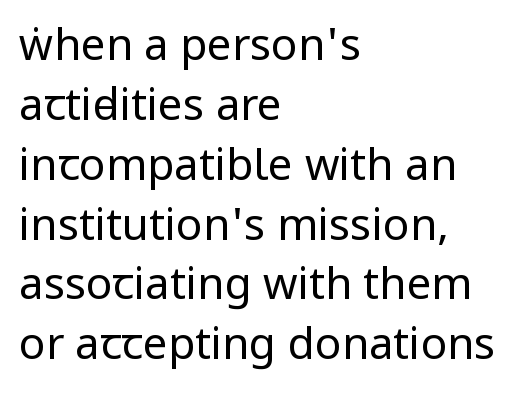
The image shows 44 px regular-weight, condensed sans-serif type, upright; set left-aligned, normal line spacing (1.36x), normal letter spacing, not underlined; low stroke contrast.
